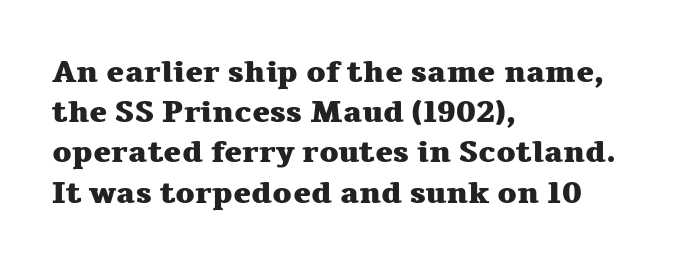
{"serif": "yes", "italic": "no", "bold": "yes", "weight": "heavy", "width": "wide", "stroke_contrast": "medium", "x_height": "medium", "monospaced": "no", "underline": "no", "align": "left", "line_spacing": "normal", "line_spacing_ratio": 1.34, "letter_spacing": "normal", "letter_spacing_em": 0.0, "glyph_px": 30}
